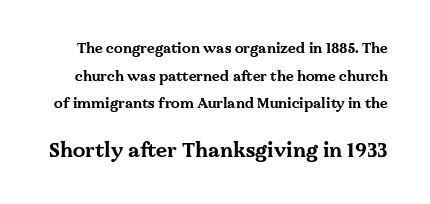
Size hierarchy here favors the trailing block over the leading one. Bare-footed words on every line. Ascenders rise straight up at ninety degrees. Inter-character spacing is left at the font's built-in metrics.
